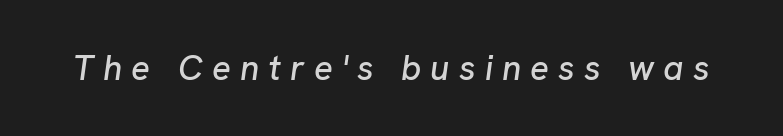
{"italic": "yes", "lean": "right", "slant_degrees": 8, "width": "normal", "stroke_contrast": "low", "x_height": "medium", "monospaced": "no", "underline": "no", "letter_spacing": "wide", "letter_spacing_em": 0.26, "glyph_px": 35}
